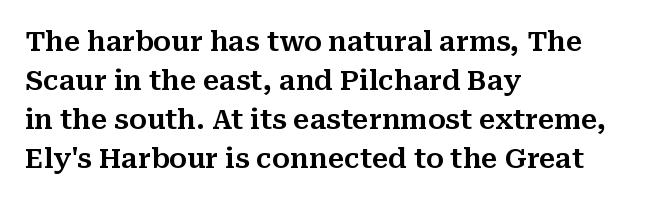
This block has exactly the height ordinary leading produces. The specimen reads as upright at a glance. Letters rest on an invisible, unmarked baseline. Compared with typical body copy, the letter spacing here is the same.
